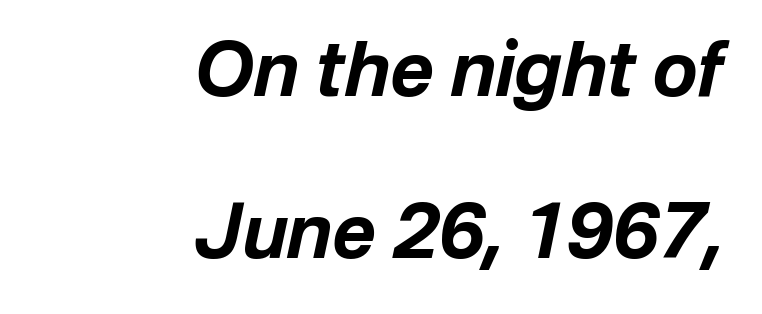
The image shows 75 px bold type, italic (leaning right); set right-aligned, loose line spacing (2.16x), normal letter spacing, not underlined; low stroke contrast and a medium x-height.
